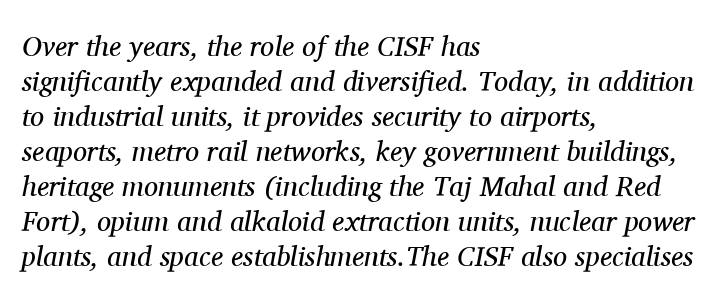
The image shows 28 px regular-weight serif type, italic (leaning right); set left-aligned, normal line spacing (1.25x), normal letter spacing, not underlined; medium stroke contrast and a medium x-height.
